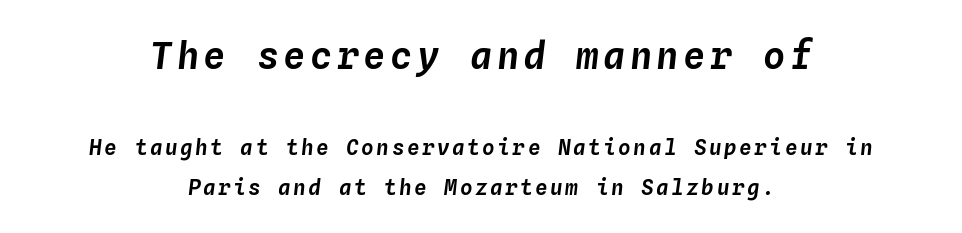
Q: Is the text italic (slanted)? A: Yes, it leans right by about 4 degrees.
Q: Is the text underlined? A: No.
Q: How is the paragraph aligned? A: Centered.
Q: Is the spacing between lines tight, normal or loose? A: Loose.
Q: Which block of text is set in a larger size, the first (top) or the second (bottom)? A: The first (top) one.
Q: Width (condensed, normal, or wide)? A: Normal.
Q: Stroke contrast? A: Low.
Q: x-height? A: Medium.
Q: Monospaced? A: Yes.
